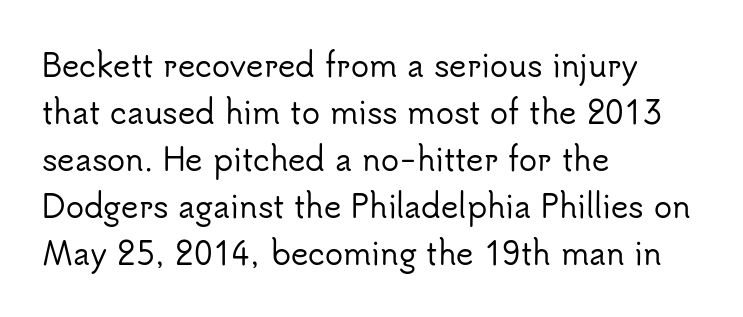
{"serif": "no", "italic": "no", "width": "normal", "stroke_contrast": "low", "x_height": "small", "monospaced": "no", "underline": "no", "align": "left", "line_spacing": "normal", "line_spacing_ratio": 1.57, "letter_spacing": "normal", "letter_spacing_em": 0.0, "glyph_px": 30}
